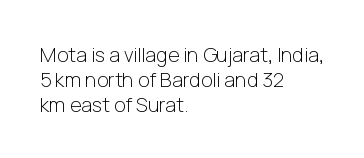
Q: Is the text bold? A: No.
Q: Is the text italic (slanted)? A: No, it is upright.
Q: Is the text underlined? A: No.
Q: How is the paragraph aligned? A: Left-aligned.
Q: Is the spacing between letters normal or unusually wide? A: Normal.
